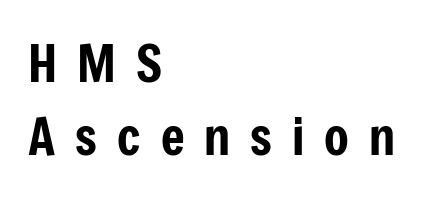
{"serif": "no", "italic": "no", "width": "condensed", "stroke_contrast": "low", "x_height": "medium", "monospaced": "no", "underline": "no", "align": "left", "line_spacing": "normal", "line_spacing_ratio": 1.44, "letter_spacing": "wide", "letter_spacing_em": 0.39, "glyph_px": 51}
